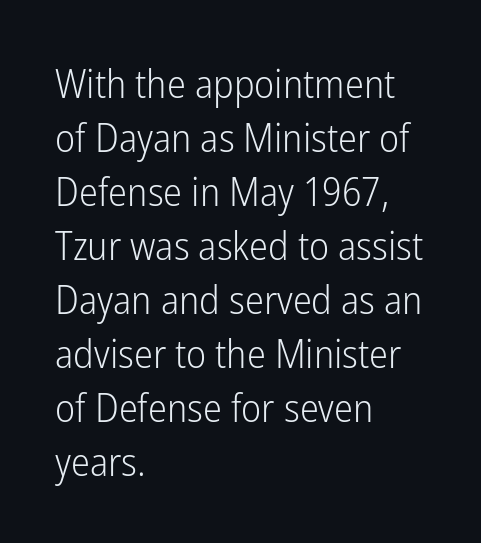
Compared with a centered layout, this one pins lines to the left instead. No italicization has been applied; the sample stays upright. The type is set solid horizontally, with unmodified tracking. Looks like regular typesetting: each glyph gets only the width it needs. The passage shown is not bold in any degree. The font family rendered here belongs to the sans-serif group.
